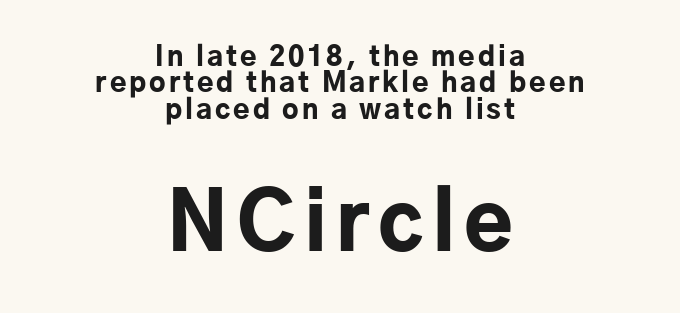
The image shows 80 px bold sans-serif type, upright; set centered, tight line spacing (0.98x), not underlined; the second (bottom) block is 2.96x larger; low stroke contrast and a medium x-height.
